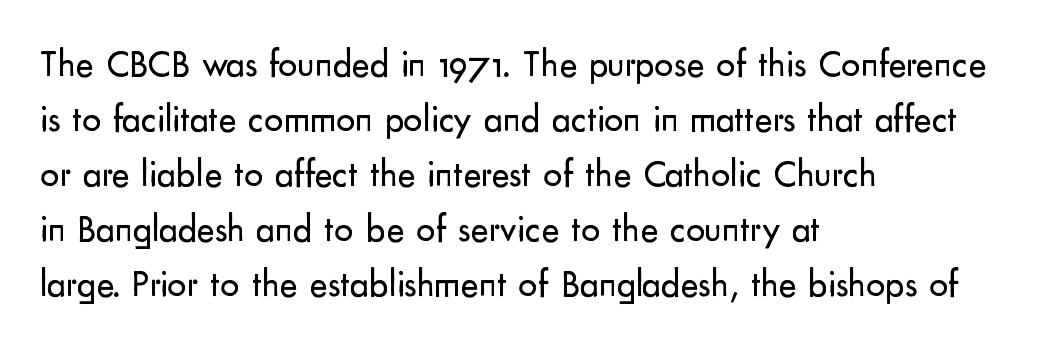
{"serif": "no", "italic": "no", "bold": "no", "weight": "regular", "width": "normal", "stroke_contrast": "low", "x_height": "small", "monospaced": "no", "underline": "no", "align": "left", "line_spacing": "normal", "line_spacing_ratio": 1.45, "letter_spacing": "normal", "letter_spacing_em": 0.0, "glyph_px": 38}
